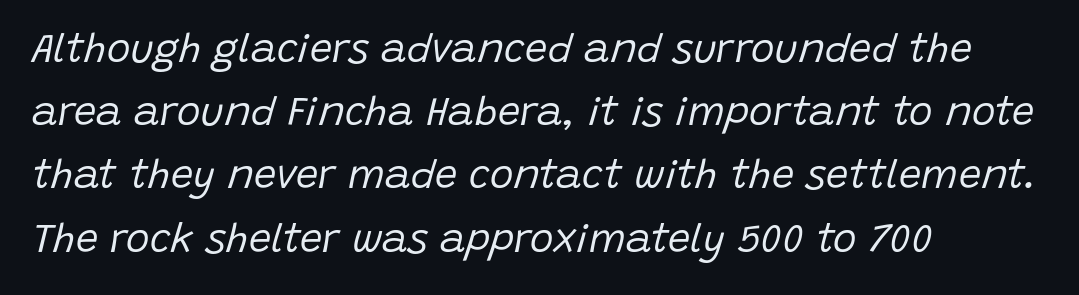
{"italic": "yes", "lean": "right", "slant_degrees": 15, "bold": "no", "weight": "regular", "width": "normal", "stroke_contrast": "low", "x_height": "large", "monospaced": "no", "underline": "no", "align": "left", "line_spacing": "normal", "line_spacing_ratio": 1.58, "letter_spacing": "normal", "letter_spacing_em": 0.0, "glyph_px": 40}
